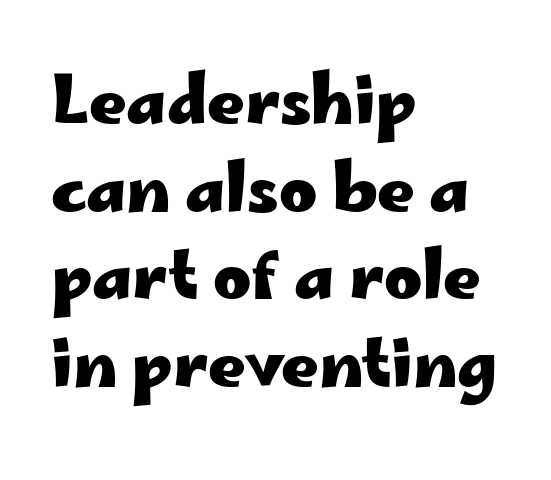
{"serif": "no", "italic": "no", "bold": "yes", "weight": "heavy", "width": "wide", "stroke_contrast": "low", "x_height": "small", "monospaced": "no", "underline": "no", "align": "left", "line_spacing": "normal", "line_spacing_ratio": 1.35, "letter_spacing": "normal", "letter_spacing_em": 0.0, "glyph_px": 65}
